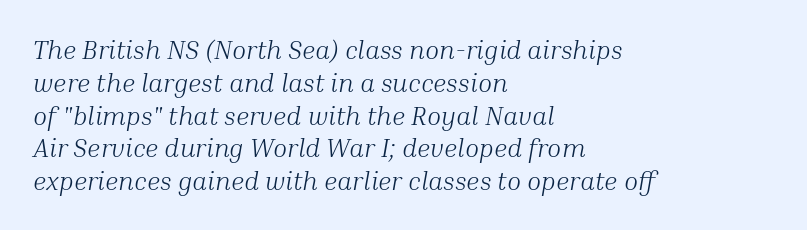
Q: Is the text bold? A: No.
Q: Is the text italic (slanted)? A: Yes, it leans right by about 10 degrees.
Q: Is the text underlined? A: No.
Q: How is the paragraph aligned? A: Left-aligned.
Q: Is the spacing between letters normal or unusually wide? A: Normal.
Q: Is the spacing between lines tight, normal or loose? A: Normal.
